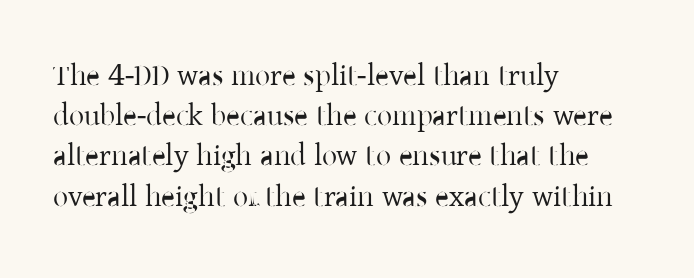
The type sits square on the baseline with zero lean. Vertically, the passage feels balanced, rows spaced as you'd expect. Words float on clear page, feet unadorned. Observe the ordinary spacing: letters are neighbours, not strangers. Notice how the passage keeps a crisp vertical edge on the left only.
